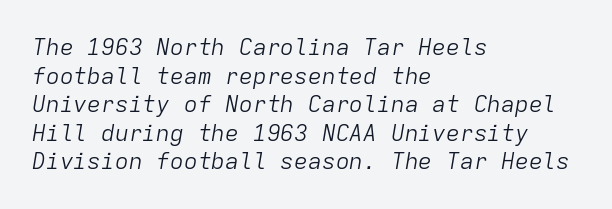
{"italic": "yes", "lean": "right", "slant_degrees": 9, "bold": "no", "underline": "no", "align": "left", "line_spacing_ratio": 1.24, "letter_spacing": "normal", "letter_spacing_em": 0.0, "glyph_px": 23}
